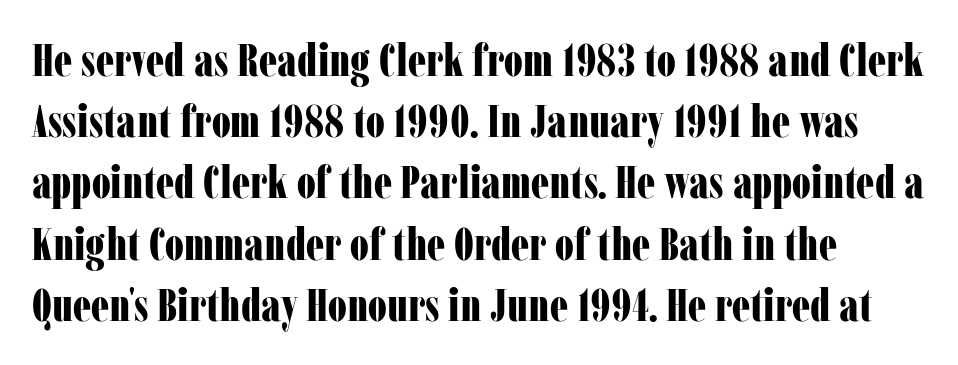
The image shows 46 px bold, condensed serif type, upright; set normal line spacing (1.33x), normal letter spacing, not underlined; low stroke contrast and a medium x-height.
